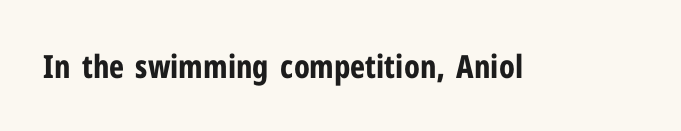
A sans-serif font was chosen for this passage. Check the space under the baseline: it is left empty. A dark, heavy texture on the line: the type is bold. Inter-character spacing is left at the font's built-in metrics. Ascenders rise straight up at ninety degrees. The face used here is proportionally spaced, like ordinary book or web type.
